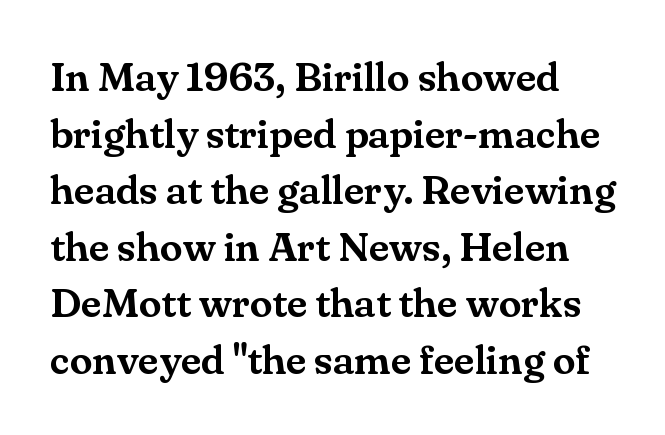
The image shows 41 px serif type, upright; set normal line spacing (1.38x), normal letter spacing, not underlined; medium stroke contrast and a small x-height.
